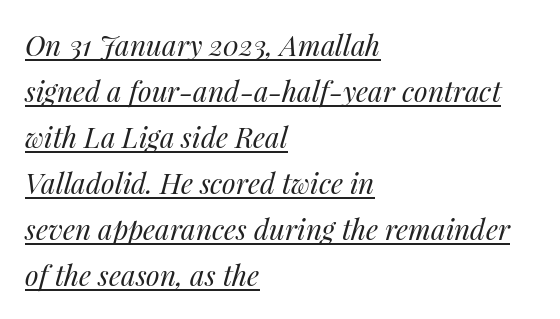
{"italic": "yes", "lean": "right", "slant_degrees": 14, "bold": "no", "weight": "regular", "width": "normal", "stroke_contrast": "medium", "x_height": "medium", "monospaced": "no", "underline": "yes", "align": "left", "line_spacing": "normal", "line_spacing_ratio": 1.64, "letter_spacing": "normal", "letter_spacing_em": 0.0, "glyph_px": 28}
